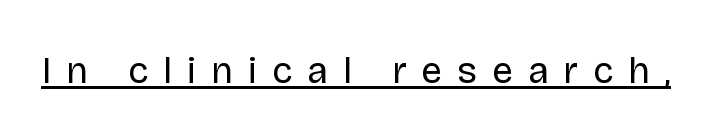
The image shows 37 px regular-weight sans-serif type, upright; set unusually wide letter spacing (+0.41 em), underlined; low stroke contrast and a large x-height.
